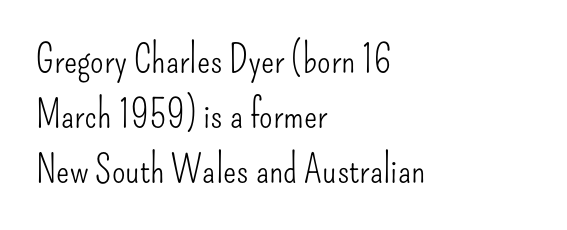
{"serif": "no", "italic": "no", "bold": "no", "weight": "light", "width": "condensed", "stroke_contrast": "low", "x_height": "small", "monospaced": "no", "underline": "no", "align": "left", "line_spacing": "normal", "line_spacing_ratio": 1.41, "letter_spacing": "normal", "letter_spacing_em": 0.0, "glyph_px": 39}
